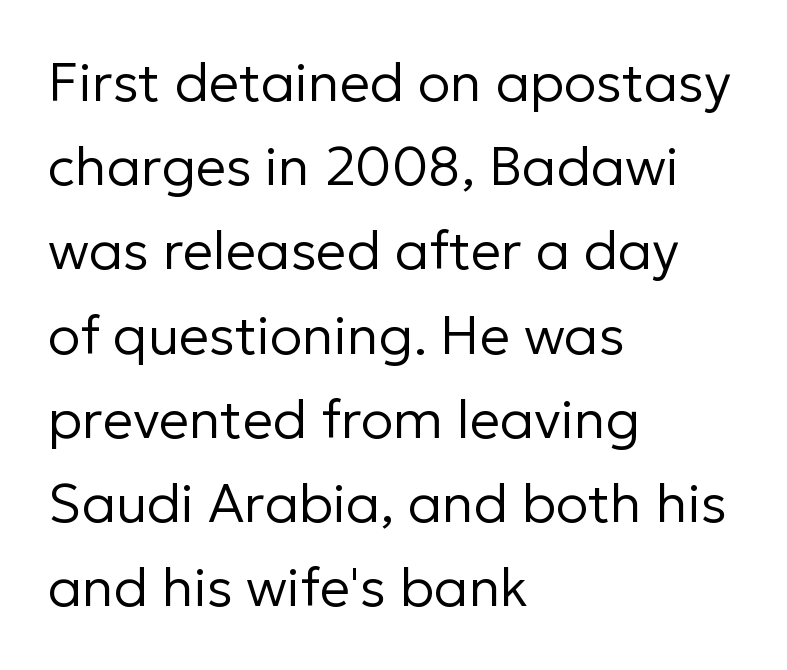
Where is the straight margin? On the left. The strip under each line holds only bare page. Each letter keeps its own natural width here, so spacing adapts to shape. Normally led — the rows are evenly, conventionally spaced.
